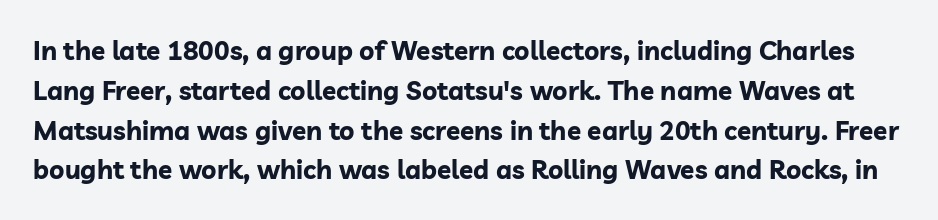
This sample uses an upright cut, with every glyph sitting square on the baseline. Emphasis by weight is at full strength: bold. The rows are spaced the way most documents space them. The glyphs are unaccompanied by any horizontal stroke below them. You could call the tracking neutral — neither tight nor loose.
